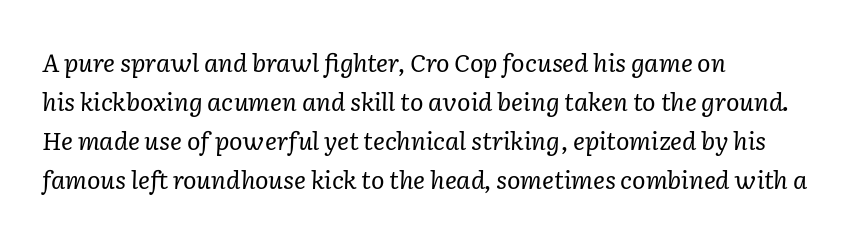
These glyphs show unthickened strokes, regular width or finer. Italic? Definitely — the glyphs are oblique. Honestly, the row spacing looks completely unremarkable. Letter spacing: default. Glance below the letters and you will spot only blank space. A classic flush-left, rag-right setting is used for this passage.
